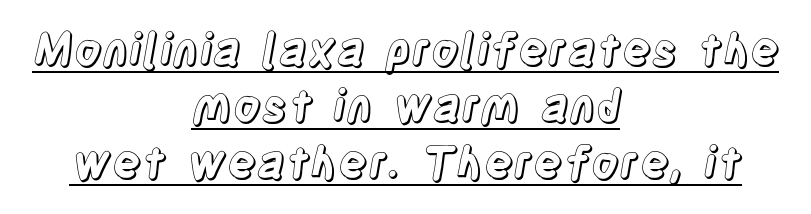
The image shows 44 px condensed type; set centered, normal line spacing (1.28x), normal letter spacing, underlined; a large x-height.
